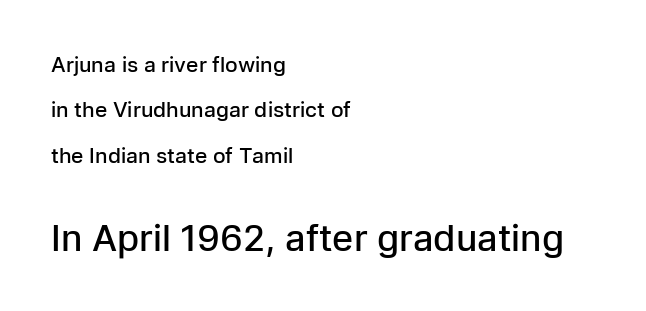
The image shows 36 px semibold sans-serif type, upright; set left-aligned, loose line spacing (2.16x), normal letter spacing, not underlined; the second (bottom) block is 1.71x larger; low stroke contrast and a medium x-height.
